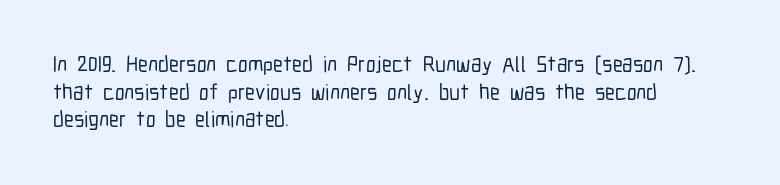
The image shows 22 px text type, upright; set left-aligned, normal line spacing (1.26x), normal letter spacing, not underlined.
